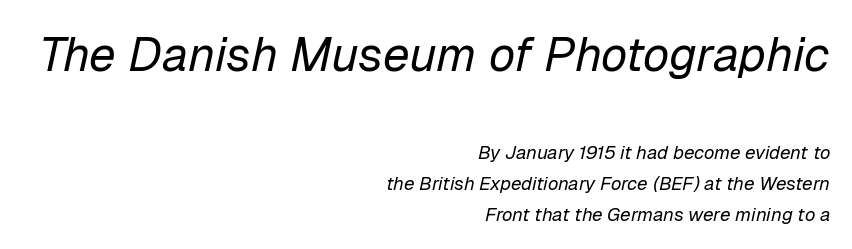
Q: Is the text bold? A: No.
Q: Is the text italic (slanted)? A: Yes, it leans right by about 12 degrees.
Q: Is the text underlined? A: No.
Q: How is the paragraph aligned? A: Right-aligned.
Q: Is the spacing between letters normal or unusually wide? A: Normal.
Q: Is the spacing between lines tight, normal or loose? A: Normal.
Q: Which block of text is set in a larger size, the first (top) or the second (bottom)? A: The first (top) one.
Q: Width (condensed, normal, or wide)? A: Normal.
Q: Stroke contrast? A: Low.
Q: x-height? A: Medium.
Q: Monospaced? A: No.
